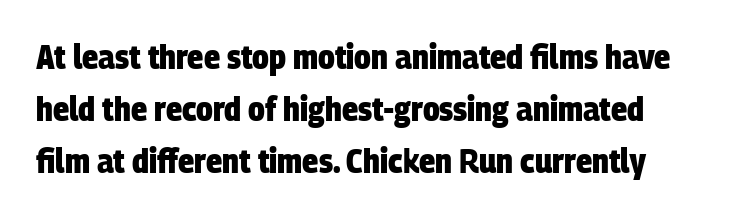
The image shows 34 px heavy, condensed sans-serif type; set normal line spacing (1.53x), normal letter spacing, not underlined; low stroke contrast and a large x-height.
